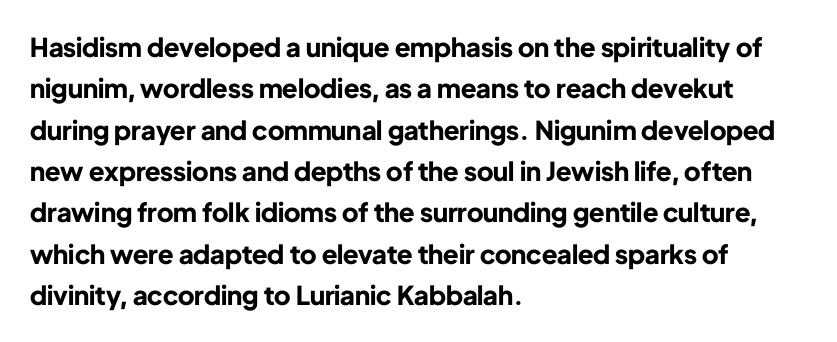
Descenders are the only things crossing below the line. Honestly, the row spacing looks completely unremarkable. The font is running at its bold setting. Inter-character spacing is left at the font's built-in metrics. Vertical strokes here are truly vertical.
